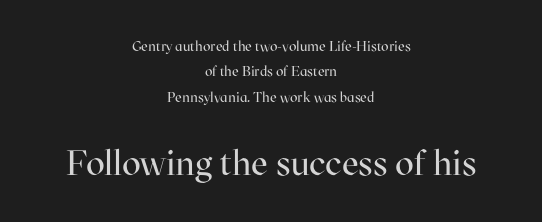
Decoration check: the copy has no underline. Top chunk: small. Bottom chunk: large. Italic: no, the glyphs are upright roman. This sample has the flowing, uneven cadence of proportional lettering. No heavy texture on the line: the type isn't bold. Observe the serifs anchoring each vertical stroke in this sample.
